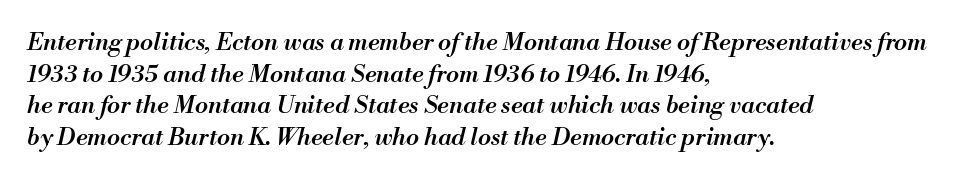
Successive baselines arrive at the customary interval. Glyph-to-glyph distance matches everyday printed text. Its strokes are somewhat broadened, the hallmark of semibold type. An italicized treatment has been applied to the whole sample.
